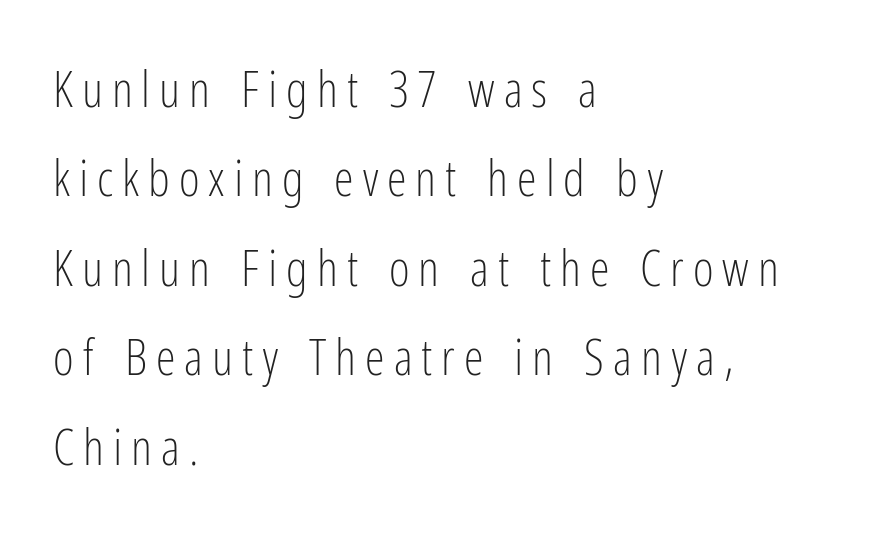
Posture: upright roman. Is this a fixed-width face? No — the glyphs have proportional, varying widths. A student would call this left alignment; a typographer would say flush left, rag right. Unbolded letterforms with no extra heft.
